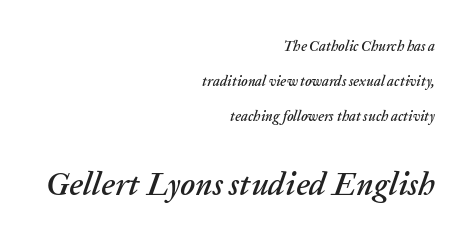
A typesetter would call this proportional, since set widths differ per character. Italic? Definitely — the glyphs are oblique. A clean baseline with only descenders dipping below it. You could fit nearly another row in the gap between these rows.
